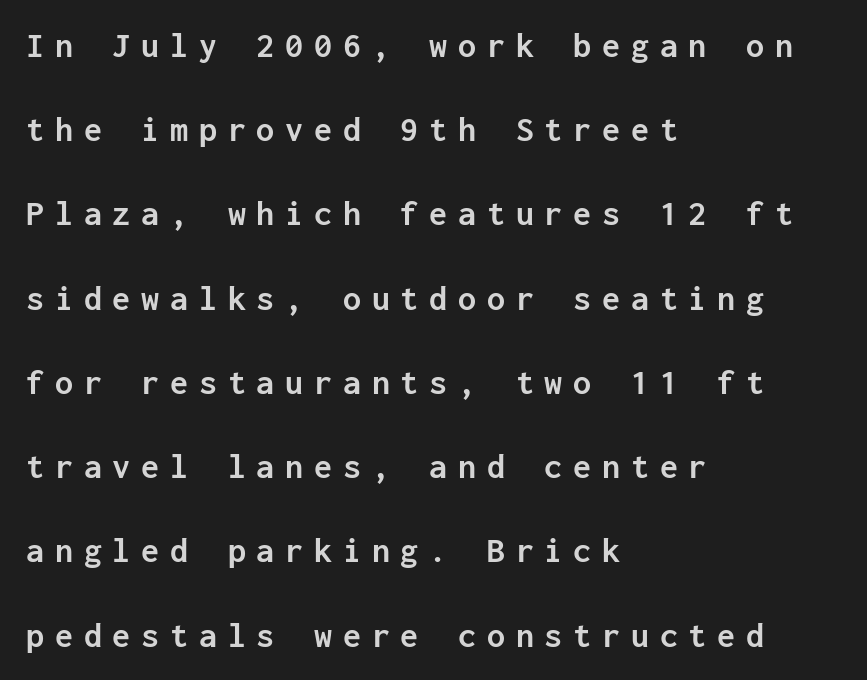
The image shows 36 px semibold sans-serif type, upright, monospaced; set left-aligned, loose line spacing (2.34x), unusually wide letter spacing (+0.3 em), not underlined; low stroke contrast and a medium x-height.
